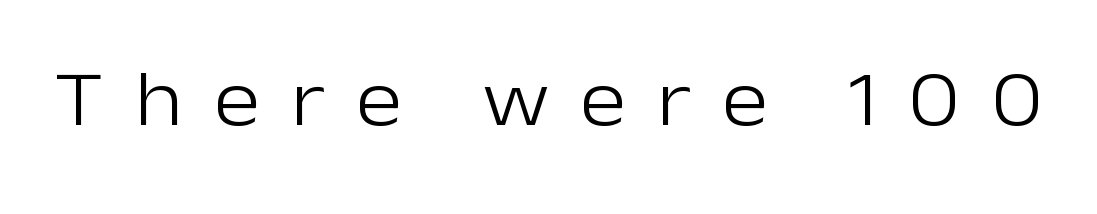
{"serif": "no", "italic": "no", "bold": "no", "weight": "light", "width": "normal", "stroke_contrast": "low", "x_height": "medium", "monospaced": "no", "underline": "no", "letter_spacing": "wide", "letter_spacing_em": 0.39, "glyph_px": 79}
